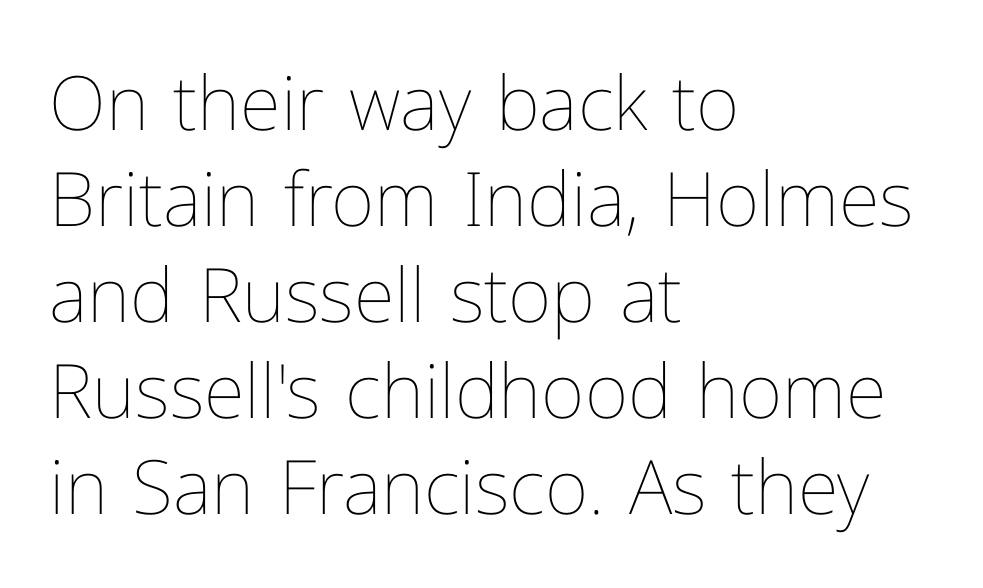
Q: Is the text bold? A: No.
Q: Is the text italic (slanted)? A: No, it is upright.
Q: Is the text underlined? A: No.
Q: How is the paragraph aligned? A: Left-aligned.
Q: Is the spacing between letters normal or unusually wide? A: Normal.
Q: Is the spacing between lines tight, normal or loose? A: Normal.
Q: Width (condensed, normal, or wide)? A: Normal.
Q: Stroke contrast? A: Low.
Q: x-height? A: Medium.
Q: Monospaced? A: No.
